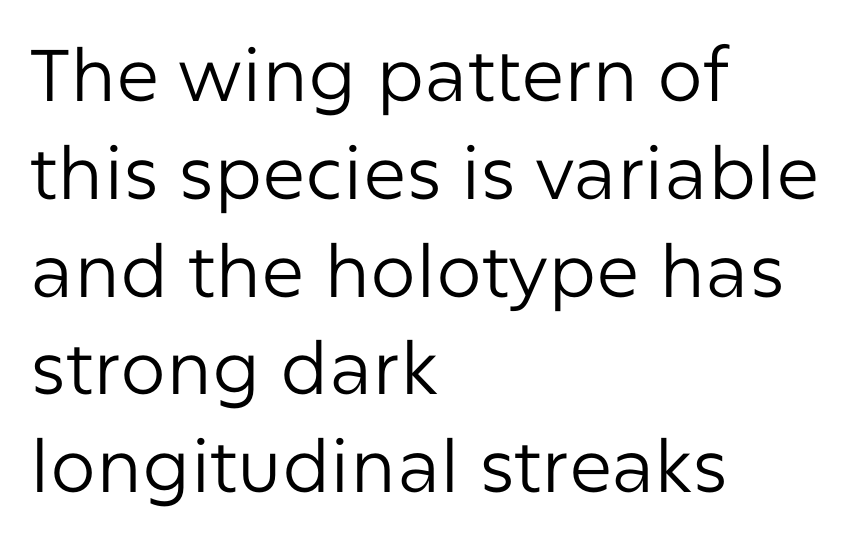
{"serif": "no", "italic": "no", "bold": "no", "weight": "regular", "width": "normal", "stroke_contrast": "low", "x_height": "medium", "monospaced": "no", "underline": "no", "align": "left", "line_spacing": "normal", "line_spacing_ratio": 1.34, "letter_spacing": "normal", "letter_spacing_em": 0.0, "glyph_px": 73}
